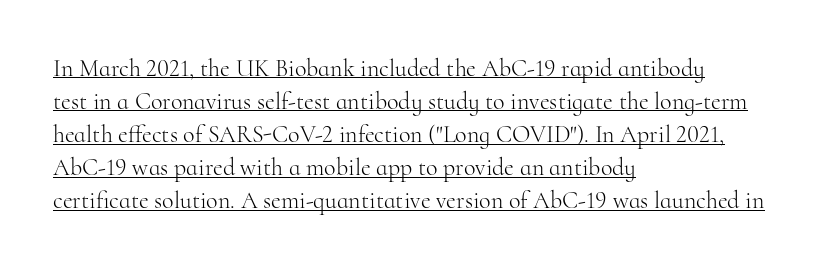
The strokes are not fattened; the text isn't bold. A classic flush-left, rag-right setting is used for this passage. Standard letterfit; no display-style spreading of the glyphs. The space between consecutive lines is moderate. Students, observe the line beneath the letters — that is underlining. Italic? Not at all — the glyphs are vertical.
